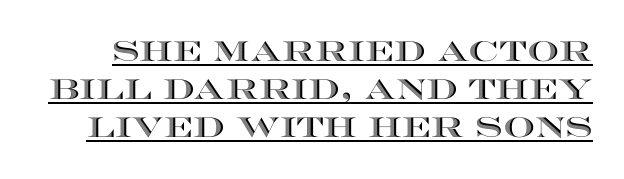
The image shows 28 px wide type, upright; set normal line spacing (1.35x), normal letter spacing, underlined; a large x-height.
